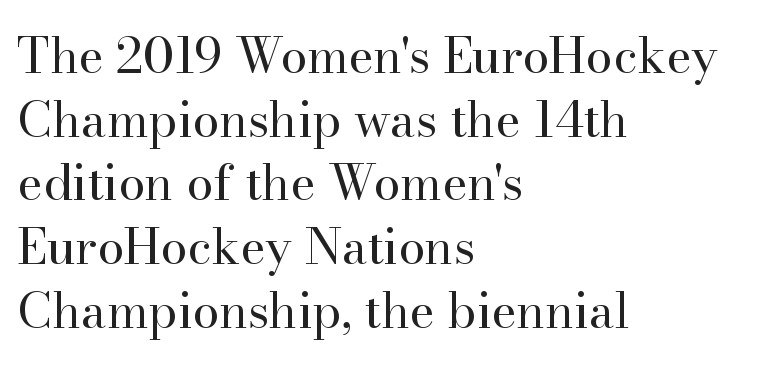
Q: Is the text bold? A: No.
Q: Is the text italic (slanted)? A: No, it is upright.
Q: Is the typeface a serif or a sans-serif typeface? A: Serif.
Q: Is the text underlined? A: No.
Q: How is the paragraph aligned? A: Left-aligned.
Q: Is the spacing between letters normal or unusually wide? A: Normal.
Q: Is the spacing between lines tight, normal or loose? A: Normal.
Q: Width (condensed, normal, or wide)? A: Normal.
Q: Stroke contrast? A: High.
Q: x-height? A: Small.
Q: Monospaced? A: No.
